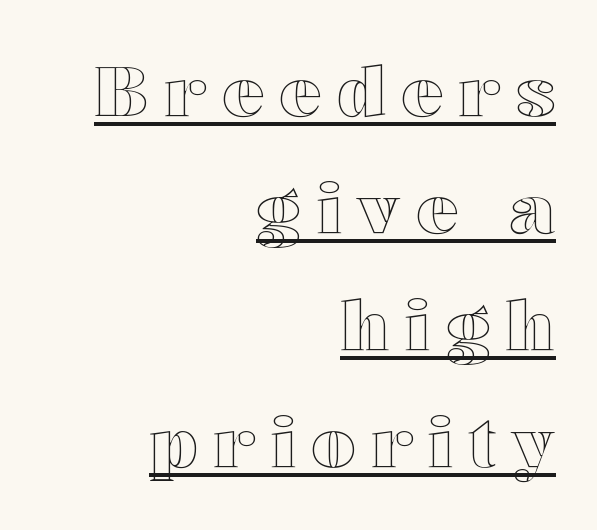
{"italic": "no", "width": "wide", "x_height": "medium", "monospaced": "no", "underline": "yes", "align": "right", "line_spacing": "normal", "line_spacing_ratio": 1.67, "letter_spacing": "wide", "letter_spacing_em": 0.22, "glyph_px": 70}
